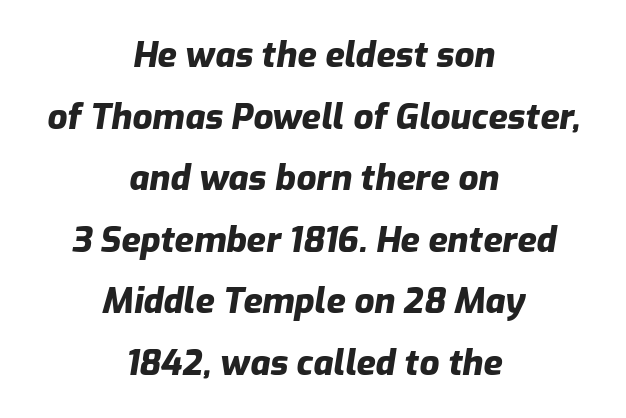
Think of a printed novel: that variable character pitch is what you see here. Line starts and ends both wander, symmetrically. Nobody drew a line under any word here. Heavy, bold letterforms.
